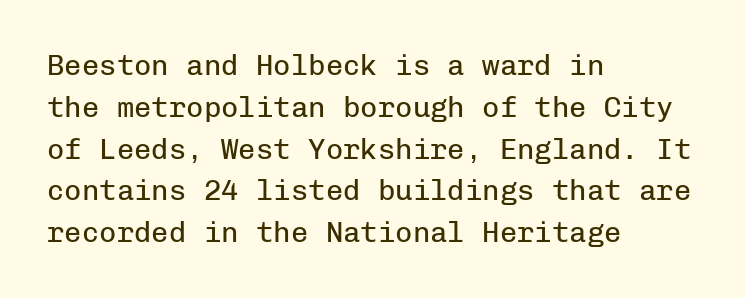
{"serif": "no", "italic": "no", "bold": "no", "weight": "regular", "width": "normal", "stroke_contrast": "low", "x_height": "medium", "monospaced": "yes", "underline": "no", "align": "left", "line_spacing": "normal", "line_spacing_ratio": 1.44, "letter_spacing": "normal", "letter_spacing_em": 0.0, "glyph_px": 29}
